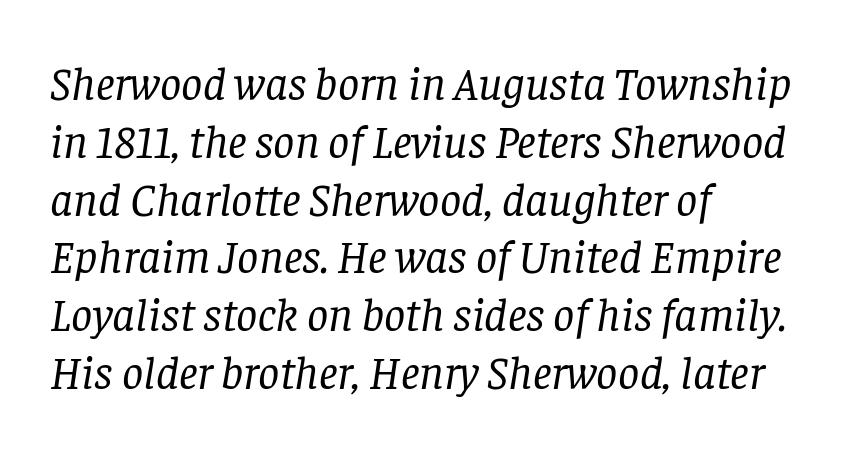
No word sits above an underline. A quiet, ordinary-to-light weight characterises the typeface. Horizontal alignment here is leftward, the default for most running prose. How are the letters spaced? Ordinarily, with no added tracking. Do the characters align in a grid? No, the font is proportional. The lettering tilts uniformly, giving the passage an italic look.
